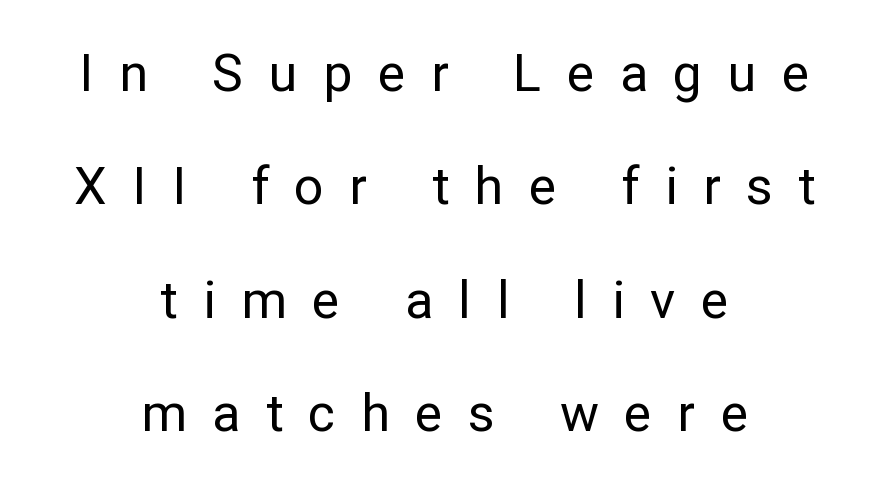
A roman cut, with each character standing at attention. The typesetting does not lean heavy: it is not bold. Typeset on center — no edge is straight. In terms of leading, this rendering errs on the spacious side. Looks like regular typesetting: each glyph gets only the width it needs. The area under the type is left untouched.
